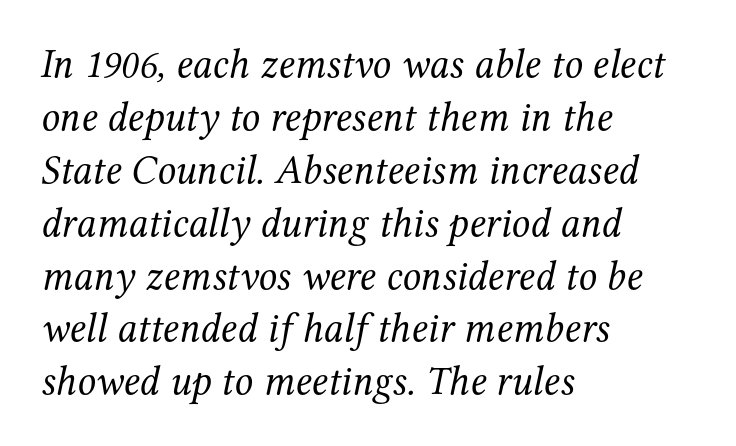
Q: Is the text bold? A: No.
Q: Is the text italic (slanted)? A: Yes, it leans right by about 12 degrees.
Q: Is the typeface a serif or a sans-serif typeface? A: Serif.
Q: Is the text underlined? A: No.
Q: How is the paragraph aligned? A: Left-aligned.
Q: Is the spacing between letters normal or unusually wide? A: Normal.
Q: Is the spacing between lines tight, normal or loose? A: Normal.
Q: Width (condensed, normal, or wide)? A: Normal.
Q: Stroke contrast? A: Medium.
Q: x-height? A: Medium.
Q: Monospaced? A: No.
